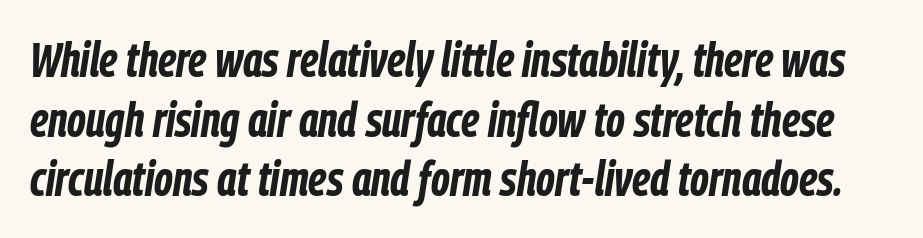
The image shows 48 px bold, condensed type, italic (leaning right); set line spacing 1.24x, normal letter spacing, not underlined; low stroke contrast and a medium x-height.
